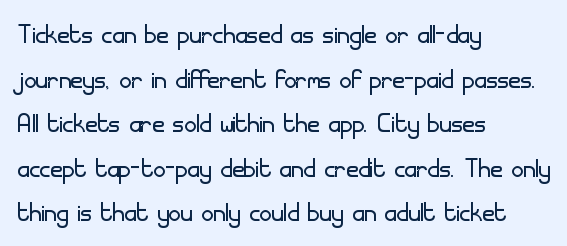
The letters carry no serifs — their stems end cleanly without finishing strokes. Each letter keeps its own natural width here, so spacing adapts to shape. The line-height multiplier appears to be the usual default. These glyphs show unthickened strokes, regular width or finer.
